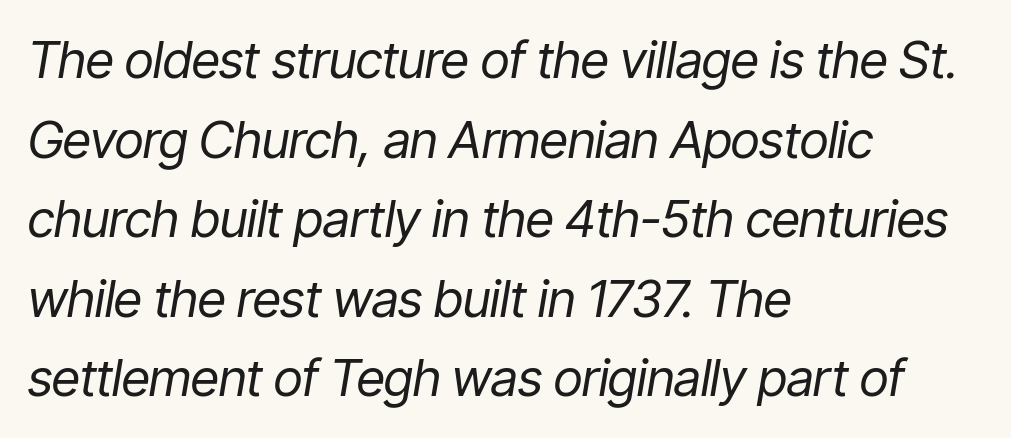
{"italic": "yes", "lean": "right", "slant_degrees": 9, "bold": "no", "weight": "regular", "width": "condensed", "stroke_contrast": "low", "x_height": "medium", "monospaced": "no", "underline": "no", "align": "left", "line_spacing": "normal", "line_spacing_ratio": 1.56, "letter_spacing": "normal", "letter_spacing_em": 0.0, "glyph_px": 51}
